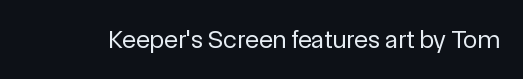
Q: Is the text bold? A: No.
Q: Is the text italic (slanted)? A: No, it is upright.
Q: Is the text underlined? A: No.
Q: Is the spacing between letters normal or unusually wide? A: Normal.
